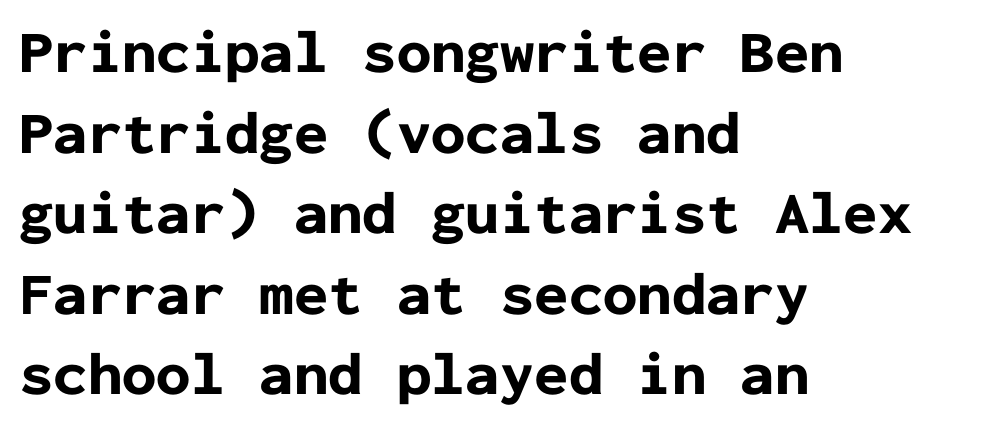
{"serif": "no", "italic": "no", "bold": "yes", "weight": "bold", "width": "normal", "stroke_contrast": "low", "x_height": "medium", "monospaced": "yes", "underline": "no", "align": "left", "line_spacing": "normal", "line_spacing_ratio": 1.32, "letter_spacing": "normal", "letter_spacing_em": 0.0, "glyph_px": 61}
